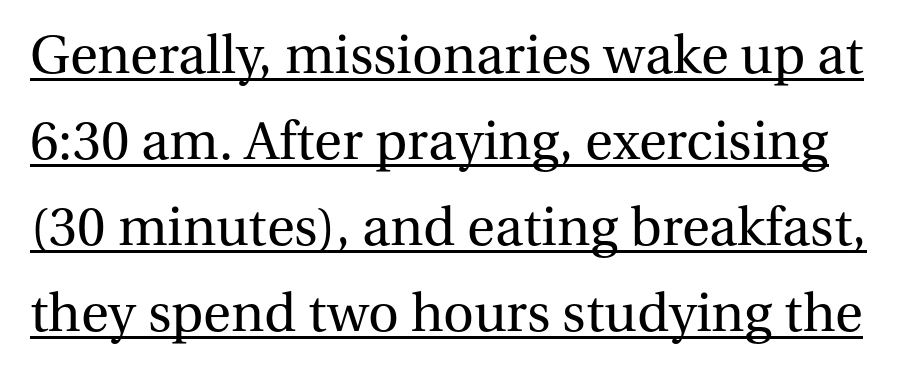
{"serif": "yes", "italic": "no", "bold": "no", "weight": "regular", "width": "normal", "stroke_contrast": "medium", "x_height": "medium", "monospaced": "no", "underline": "yes", "line_spacing": "normal", "line_spacing_ratio": 1.51, "letter_spacing": "normal", "letter_spacing_em": 0.0, "glyph_px": 57}
